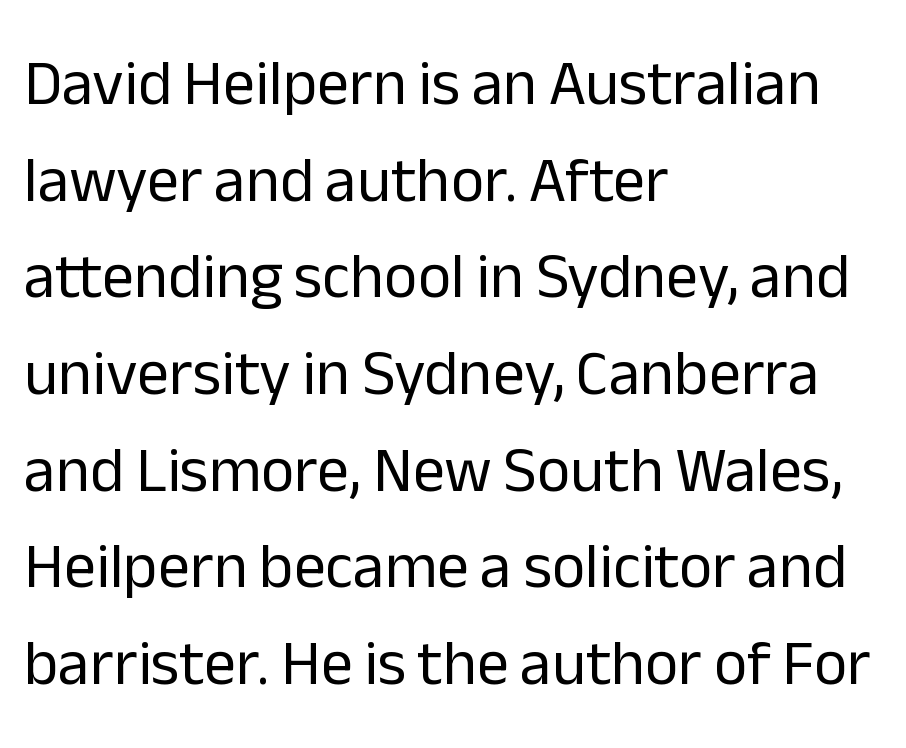
The image shows 64 px regular-weight sans-serif type, upright; set left-aligned, normal line spacing (1.51x), normal letter spacing, not underlined; low stroke contrast and a medium x-height.
